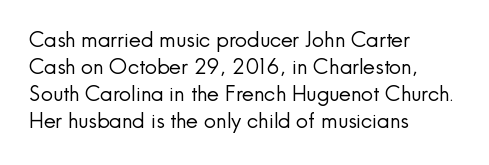
These lines keep a tight, regular rhythm from letter to letter. The rows are spaced the way most documents space them. Nothing heavy about these letters — not bold at all. A roman cut, with each character standing at attention. Check under the words: just untouched page. All the whitespace from short lines collects on the right.
